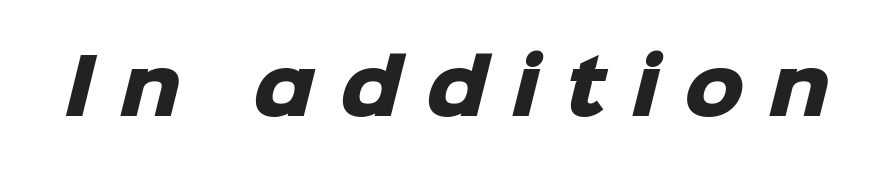
Q: Is the text bold? A: Yes.
Q: Is the typeface a serif or a sans-serif typeface? A: Sans-serif.
Q: Is the text underlined? A: No.
Q: Is the spacing between letters normal or unusually wide? A: Unusually wide.
Q: Width (condensed, normal, or wide)? A: Normal.
Q: Stroke contrast? A: Low.
Q: x-height? A: Medium.
Q: Monospaced? A: No.
